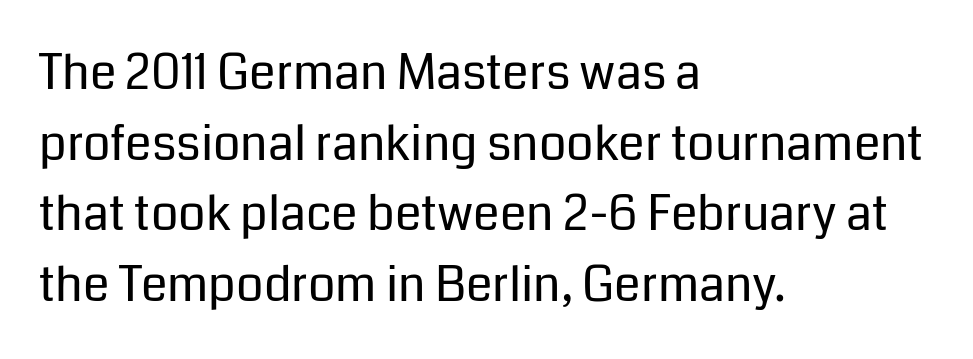
The rendering uses natural spacing where letterforms have individual widths. Each letter's strokes conclude bluntly, with no projecting serifs. Style check: upright. Honestly, the row spacing looks completely unremarkable.
